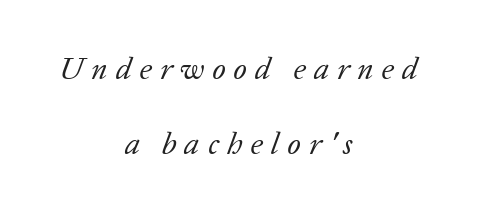
You can tell it's italic because the verticals aren't actually vertical. Reading down the column, the eye jumps a long way to each next line. The letterforms sit at book weight or below. Where is the straight margin? There isn't one; the lines are centered. The glyphs in this specimen are seriffed.
